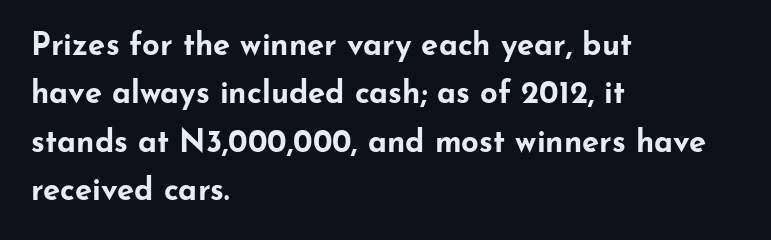
The image shows 31 px bold, wide sans-serif type, upright; set left-aligned, normal line spacing (1.56x), normal letter spacing, not underlined; low stroke contrast and a small x-height.
